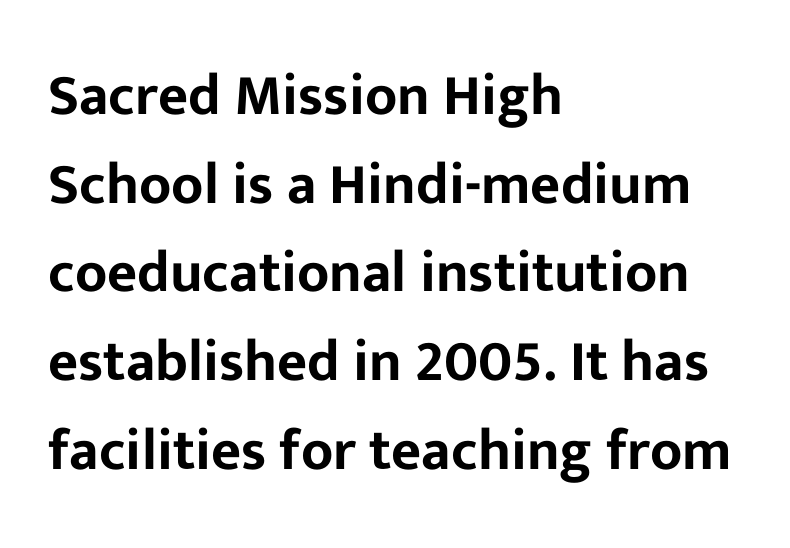
{"serif": "no", "italic": "no", "width": "normal", "stroke_contrast": "low", "x_height": "medium", "monospaced": "no", "underline": "no", "align": "left", "line_spacing": "normal", "line_spacing_ratio": 1.53, "letter_spacing": "normal", "letter_spacing_em": 0.0, "glyph_px": 58}
